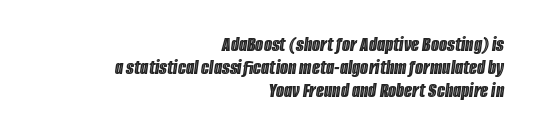
Q: Is the text italic (slanted)? A: Yes, it leans right by about 8 degrees.
Q: Is the text underlined? A: No.
Q: How is the paragraph aligned? A: Right-aligned.
Q: Is the spacing between letters normal or unusually wide? A: Normal.
Q: Is the spacing between lines tight, normal or loose? A: Tight.
